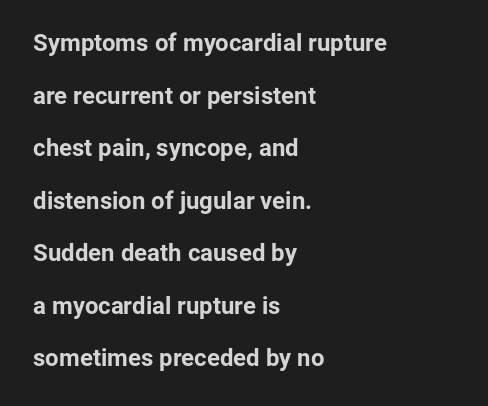
The image shows 24 px bold type, upright; set left-aligned, loose line spacing (2.19x), normal letter spacing, not underlined.
